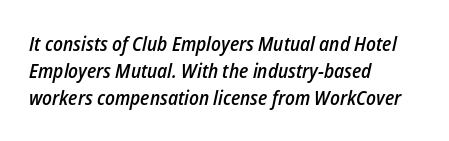
Q: Is the text bold? A: Semi-bold.
Q: Is the text italic (slanted)? A: Yes, it leans right by about 12 degrees.
Q: Is the text underlined? A: No.
Q: How is the paragraph aligned? A: Left-aligned.
Q: Is the spacing between letters normal or unusually wide? A: Normal.
Q: Is the spacing between lines tight, normal or loose? A: Normal.
